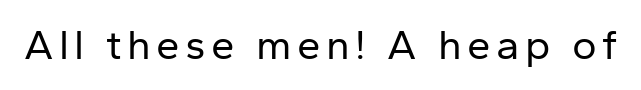
{"serif": "no", "italic": "no", "bold": "no", "weight": "regular", "width": "normal", "stroke_contrast": "low", "x_height": "medium", "monospaced": "no", "underline": "no", "glyph_px": 42}
